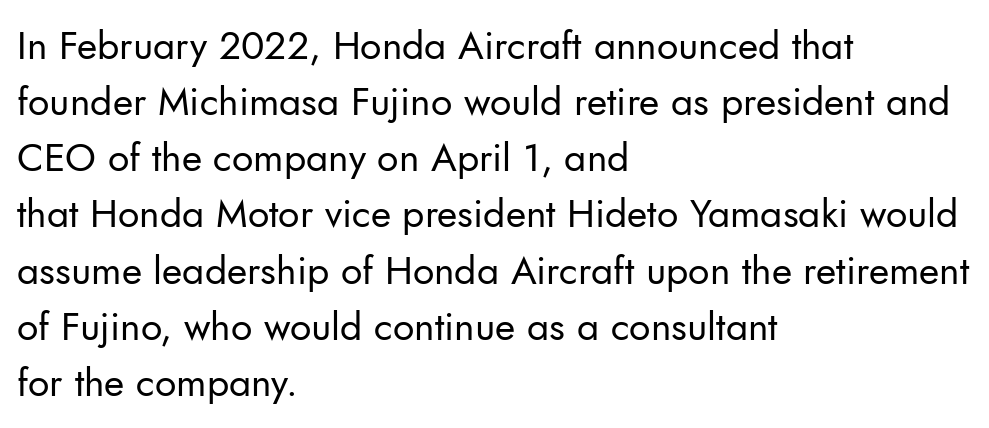
Q: Is the text bold? A: No.
Q: Is the text italic (slanted)? A: No, it is upright.
Q: Is the typeface a serif or a sans-serif typeface? A: Sans-serif.
Q: Is the text underlined? A: No.
Q: How is the paragraph aligned? A: Left-aligned.
Q: Is the spacing between letters normal or unusually wide? A: Normal.
Q: Is the spacing between lines tight, normal or loose? A: Normal.
Q: Width (condensed, normal, or wide)? A: Normal.
Q: Stroke contrast? A: Low.
Q: x-height? A: Small.
Q: Monospaced? A: No.
